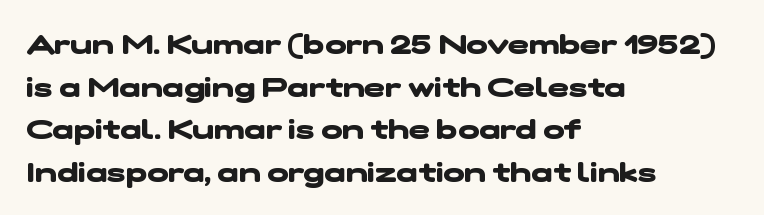
Q: Is the text bold? A: Yes.
Q: Is the typeface a serif or a sans-serif typeface? A: Sans-serif.
Q: Is the text underlined? A: No.
Q: How is the paragraph aligned? A: Left-aligned.
Q: Is the spacing between letters normal or unusually wide? A: Normal.
Q: Is the spacing between lines tight, normal or loose? A: Normal.
Q: Width (condensed, normal, or wide)? A: Wide.
Q: Stroke contrast? A: Low.
Q: x-height? A: Medium.
Q: Monospaced? A: No.
